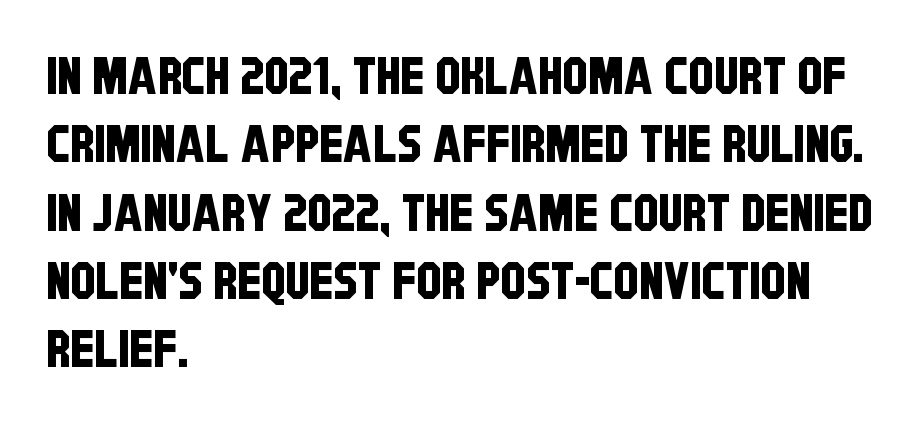
The image shows 51 px condensed sans-serif type; set left-aligned, normal line spacing (1.34x), normal letter spacing, not underlined; low stroke contrast and a large x-height.
